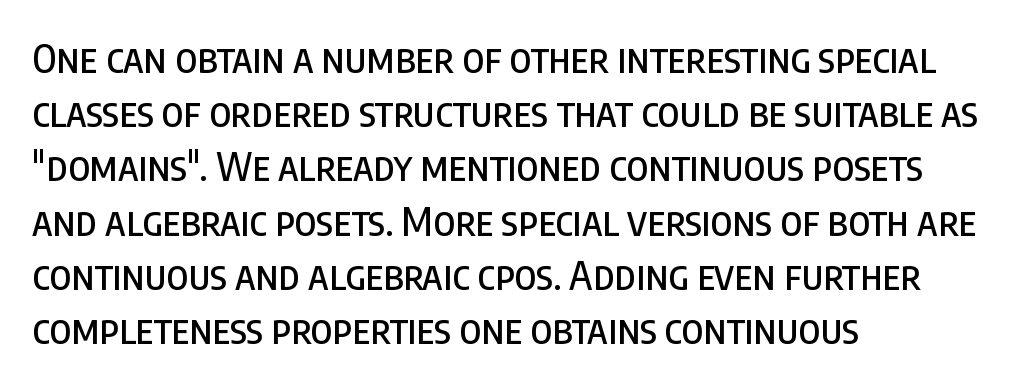
No word sits above an underline. Rendered with straight, roman letterforms. Think of a printed novel: that variable character pitch is what you see here. Successive baselines arrive at the customary interval.
